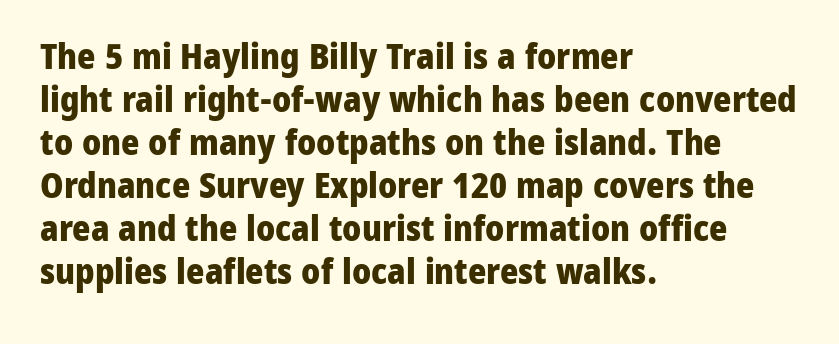
Q: Is the text bold? A: Yes.
Q: Is the text italic (slanted)? A: No, it is upright.
Q: Is the typeface a serif or a sans-serif typeface? A: Sans-serif.
Q: Is the text underlined? A: No.
Q: How is the paragraph aligned? A: Left-aligned.
Q: Is the spacing between letters normal or unusually wide? A: Normal.
Q: Width (condensed, normal, or wide)? A: Normal.
Q: Stroke contrast? A: Low.
Q: x-height? A: Medium.
Q: Monospaced? A: No.
